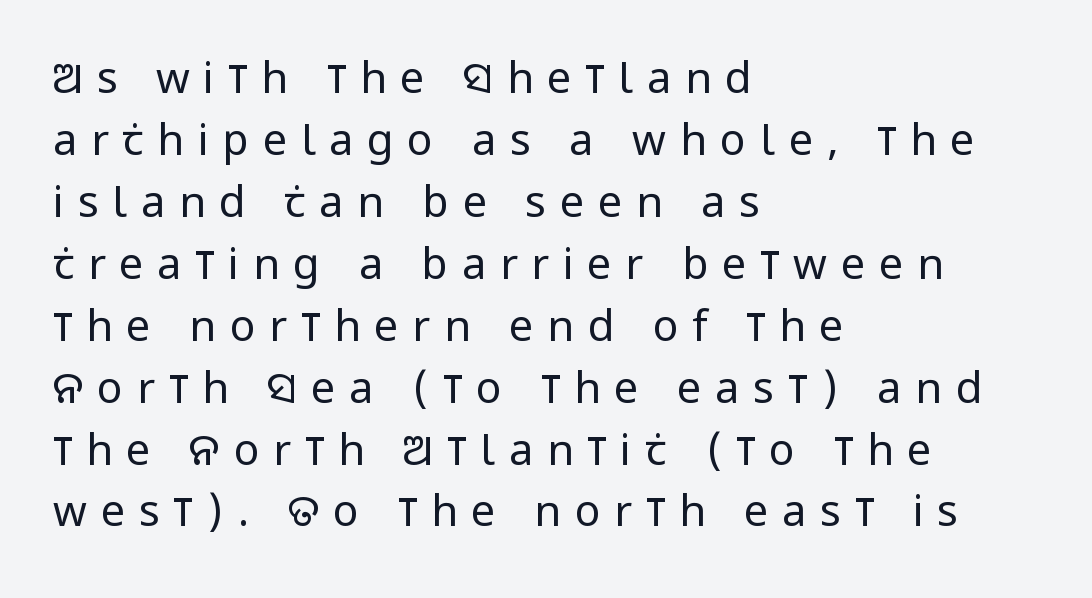
The image shows 43 px regular-weight, condensed sans-serif type, upright; set left-aligned, normal line spacing (1.44x), unusually wide letter spacing (+0.32 em), not underlined; low stroke contrast and a large x-height.
